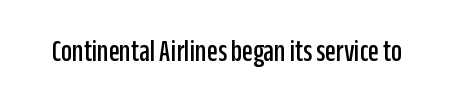
{"serif": "no", "italic": "no", "width": "condensed", "stroke_contrast": "low", "x_height": "large", "monospaced": "no", "underline": "no", "letter_spacing": "normal", "letter_spacing_em": 0.0, "glyph_px": 31}
